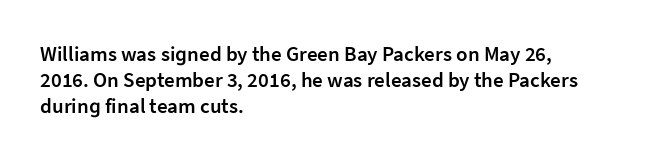
The image shows 21 px text type, upright; set left-aligned, normal line spacing (1.25x), normal letter spacing, not underlined.
